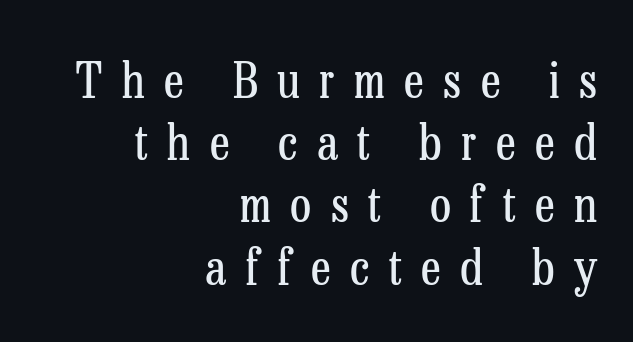
Q: Is the text bold? A: No.
Q: Is the text italic (slanted)? A: No, it is upright.
Q: Is the typeface a serif or a sans-serif typeface? A: Serif.
Q: Is the text underlined? A: No.
Q: How is the paragraph aligned? A: Right-aligned.
Q: Is the spacing between letters normal or unusually wide? A: Unusually wide.
Q: Is the spacing between lines tight, normal or loose? A: Normal.
Q: Width (condensed, normal, or wide)? A: Condensed.
Q: Stroke contrast? A: Low.
Q: x-height? A: Medium.
Q: Monospaced? A: No.
